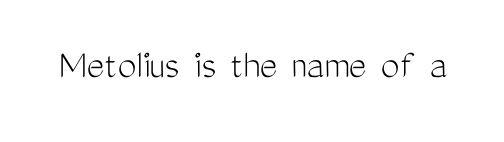
The image shows 42 px light, condensed sans-serif type, upright; set normal letter spacing, not underlined; medium stroke contrast and a medium x-height.
